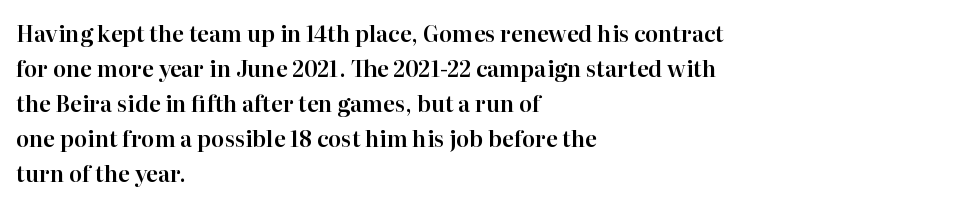
The vertical gap from one line to the next is medium. In terms of posture, this sample is upright. The ragged edge is on the right, which tells us the setting is flush left. Look at the tracking — it's just the regular setting, nothing added. Only glyphs here, with clear space below each row.
